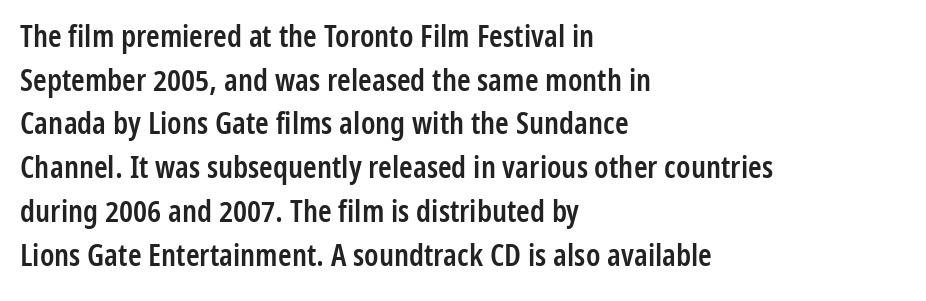
Q: Is the text bold? A: Semi-bold.
Q: Is the text italic (slanted)? A: No, it is upright.
Q: Is the typeface a serif or a sans-serif typeface? A: Sans-serif.
Q: Is the text underlined? A: No.
Q: How is the paragraph aligned? A: Left-aligned.
Q: Is the spacing between letters normal or unusually wide? A: Normal.
Q: Is the spacing between lines tight, normal or loose? A: Normal.
Q: Width (condensed, normal, or wide)? A: Condensed.
Q: Stroke contrast? A: Low.
Q: x-height? A: Medium.
Q: Monospaced? A: No.
